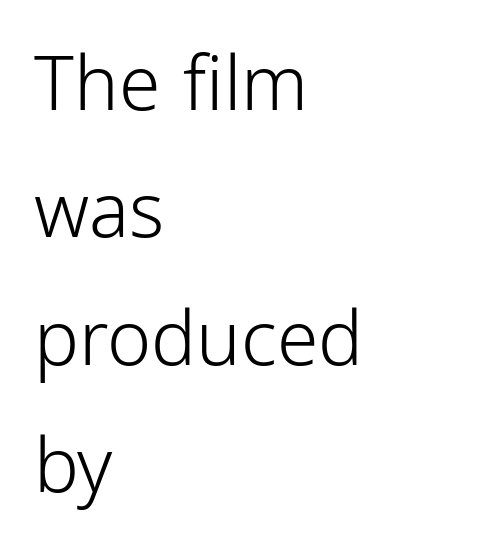
The image shows 75 px light, condensed sans-serif type, upright; set left-aligned, normal line spacing (1.7x), normal letter spacing, not underlined; low stroke contrast and a medium x-height.
